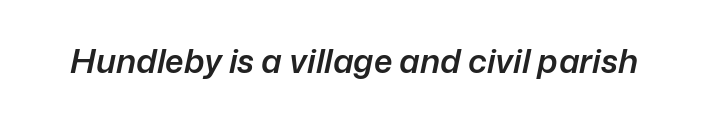
The lettering tilts uniformly, giving the passage an italic look. I'd describe the lettering as semibold — firm but not a full bold. Anything drawn beneath the words? Only blank space. Observe the ordinary spacing: letters are neighbours, not strangers. Looks like regular typesetting: each glyph gets only the width it needs.
